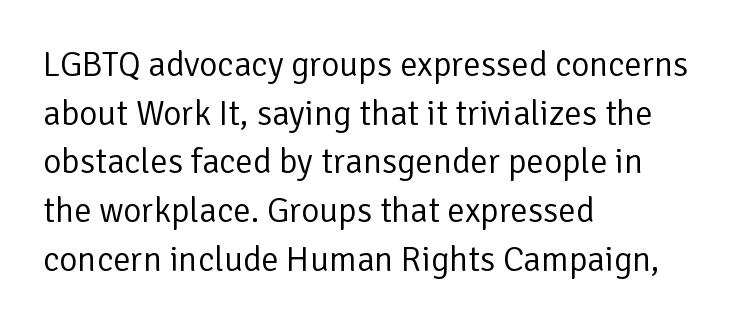
Q: Is the text bold? A: No.
Q: Is the text italic (slanted)? A: No, it is upright.
Q: Is the typeface a serif or a sans-serif typeface? A: Sans-serif.
Q: Is the text underlined? A: No.
Q: How is the paragraph aligned? A: Left-aligned.
Q: Is the spacing between letters normal or unusually wide? A: Normal.
Q: Is the spacing between lines tight, normal or loose? A: Normal.
Q: Width (condensed, normal, or wide)? A: Normal.
Q: Stroke contrast? A: Low.
Q: x-height? A: Medium.
Q: Monospaced? A: No.
